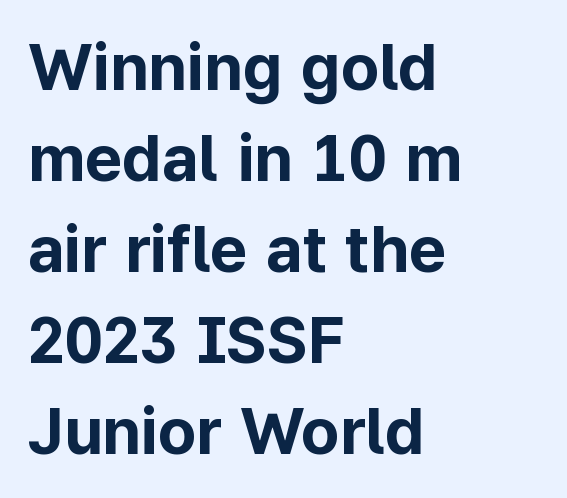
Q: Is the text bold? A: Yes.
Q: Is the text italic (slanted)? A: No, it is upright.
Q: Is the typeface a serif or a sans-serif typeface? A: Sans-serif.
Q: Is the text underlined? A: No.
Q: How is the paragraph aligned? A: Left-aligned.
Q: Is the spacing between letters normal or unusually wide? A: Normal.
Q: Is the spacing between lines tight, normal or loose? A: Normal.
Q: Width (condensed, normal, or wide)? A: Normal.
Q: Stroke contrast? A: Low.
Q: x-height? A: Medium.
Q: Monospaced? A: No.
